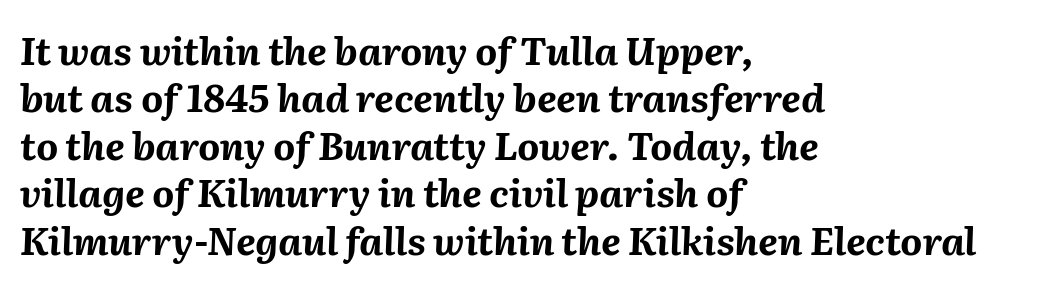
Q: Is the text bold? A: Yes.
Q: Is the text italic (slanted)? A: Yes, it leans right by about 2 degrees.
Q: Is the text underlined? A: No.
Q: How is the paragraph aligned? A: Left-aligned.
Q: Is the spacing between letters normal or unusually wide? A: Normal.
Q: Is the spacing between lines tight, normal or loose? A: Normal.
Q: Width (condensed, normal, or wide)? A: Normal.
Q: Stroke contrast? A: Medium.
Q: x-height? A: Medium.
Q: Monospaced? A: No.
